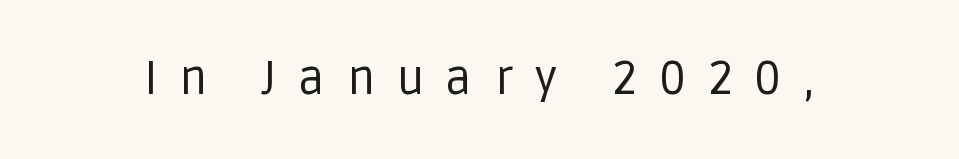
No feet cap the strokes, marking this as sans-serif type. Looks like regular typesetting: each glyph gets only the width it needs. Style check: upright. What stands out about the letter spacing? Its width — letters are far apart. Weight: not bold — regular or lighter. The area under the type is left untouched.
